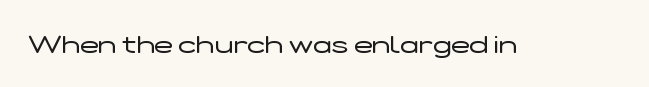
Q: Is the text bold? A: No.
Q: Is the text italic (slanted)? A: No, it is upright.
Q: Is the text underlined? A: No.
Q: Is the spacing between letters normal or unusually wide? A: Normal.
